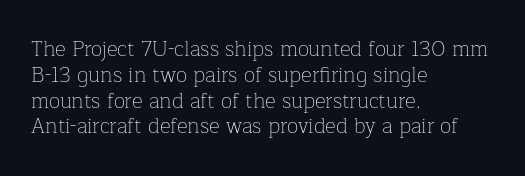
Q: Is the text bold? A: No.
Q: Is the text italic (slanted)? A: No, it is upright.
Q: Is the text underlined? A: No.
Q: How is the paragraph aligned? A: Left-aligned.
Q: Is the spacing between letters normal or unusually wide? A: Normal.
